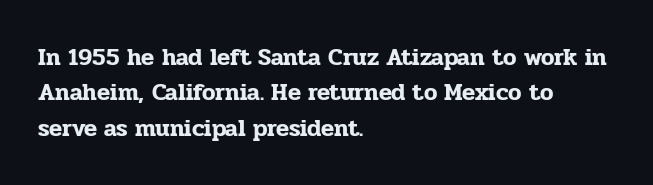
The image shows 24 px text type, upright; set left-aligned, normal line spacing (1.47x), normal letter spacing, not underlined.
